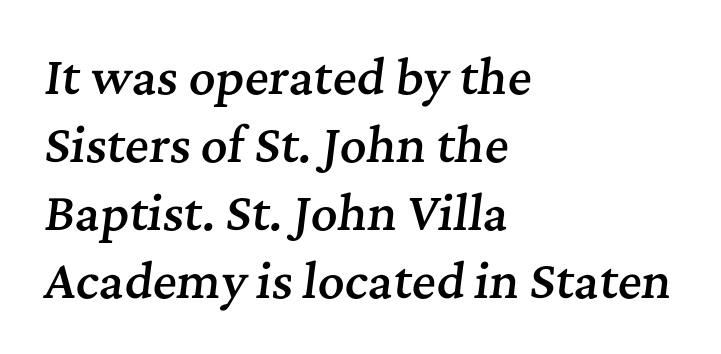
The image shows 46 px semibold serif type, italic (leaning right); set left-aligned, normal line spacing (1.48x), normal letter spacing, not underlined; medium stroke contrast and a medium x-height.
